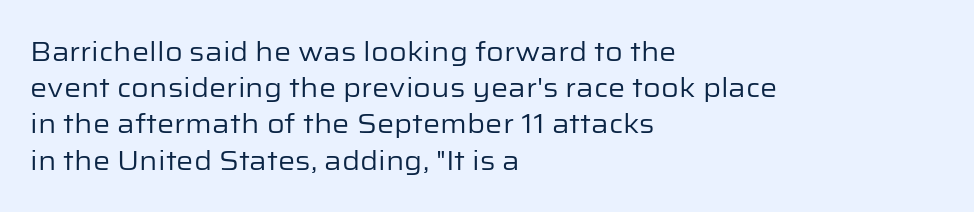
Q: Is the text bold? A: No.
Q: Is the text italic (slanted)? A: No, it is upright.
Q: Is the text underlined? A: No.
Q: How is the paragraph aligned? A: Left-aligned.
Q: Is the spacing between letters normal or unusually wide? A: Normal.
Q: Is the spacing between lines tight, normal or loose? A: Normal.
